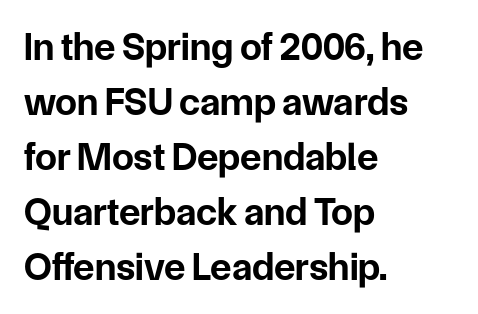
Style check: upright. Descenders hang freely into open space. One glance says typical: line gaps are just what's usual. This sample is left-justified, so line endings fall wherever the words run out. Does the type have serifs? No, each stem ends abruptly. Heavy-handed strokes throughout: this text is bold.
